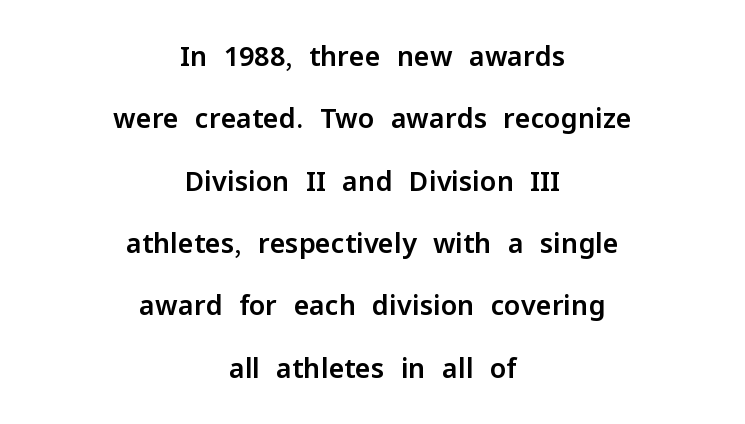
The image shows 27 px text type, upright; set centered, loose line spacing (2.31x), normal letter spacing, not underlined.
